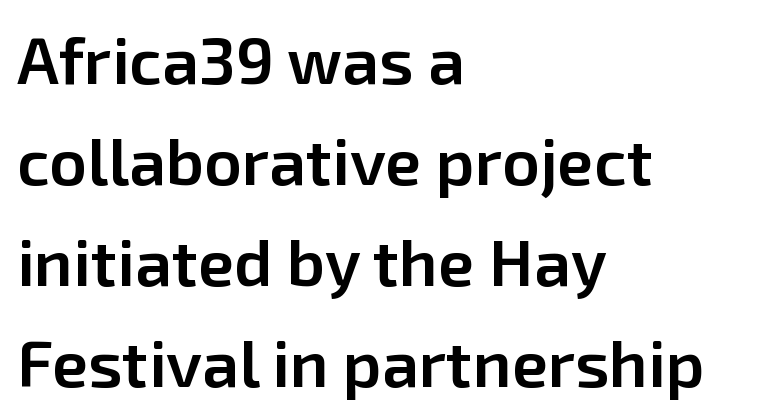
The image shows 66 px semibold sans-serif type, upright; set left-aligned, normal line spacing (1.53x), normal letter spacing, not underlined; low stroke contrast and a medium x-height.
